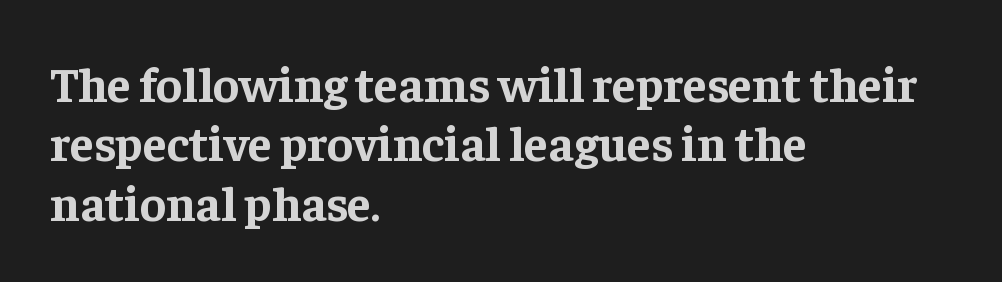
The image shows 49 px bold serif type, upright; set left-aligned, line spacing 1.21x, normal letter spacing, not underlined; low stroke contrast and a medium x-height.
